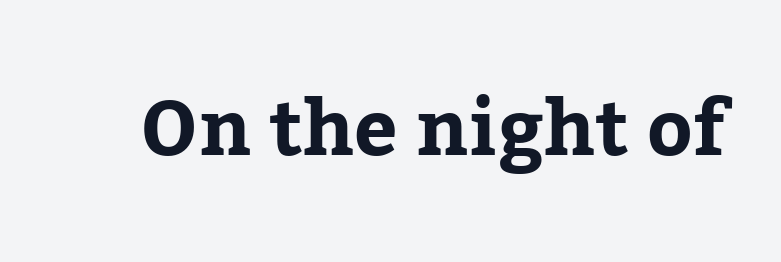
The space beneath each line is pristine and unruled. Note: serifs present on the glyphs. Does extra space separate the letters? No, they use regular spacing. The typography opts for an upright posture over an oblique one.
